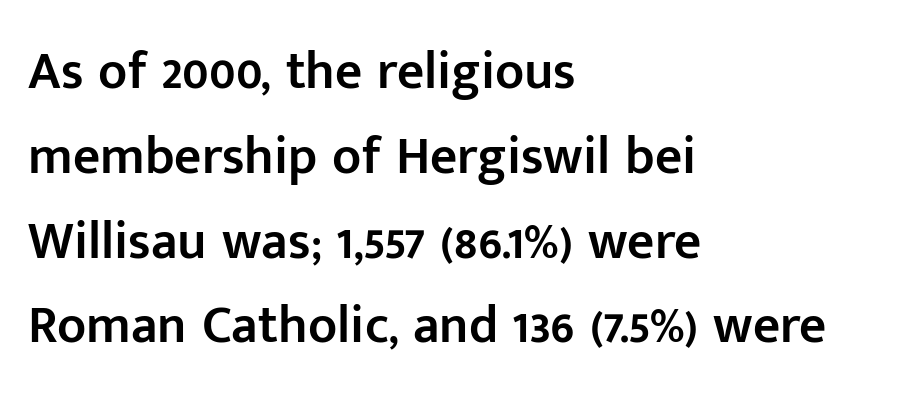
Q: Is the text bold? A: Semi-bold.
Q: Is the text italic (slanted)? A: No, it is upright.
Q: Is the typeface a serif or a sans-serif typeface? A: Sans-serif.
Q: Is the text underlined? A: No.
Q: How is the paragraph aligned? A: Left-aligned.
Q: Is the spacing between letters normal or unusually wide? A: Normal.
Q: Is the spacing between lines tight, normal or loose? A: Normal.
Q: Width (condensed, normal, or wide)? A: Normal.
Q: Stroke contrast? A: Low.
Q: x-height? A: Medium.
Q: Monospaced? A: No.
